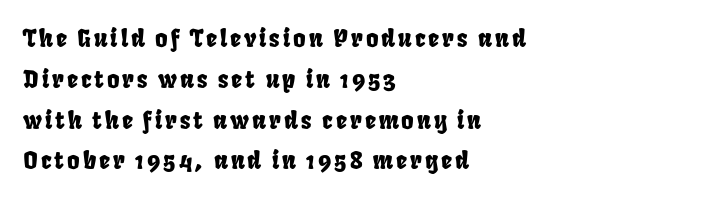
Notice how the passage keeps a crisp vertical edge on the left only. The rendering uses a moderate line-height, typical for paragraphs. The area under the type is left untouched.
